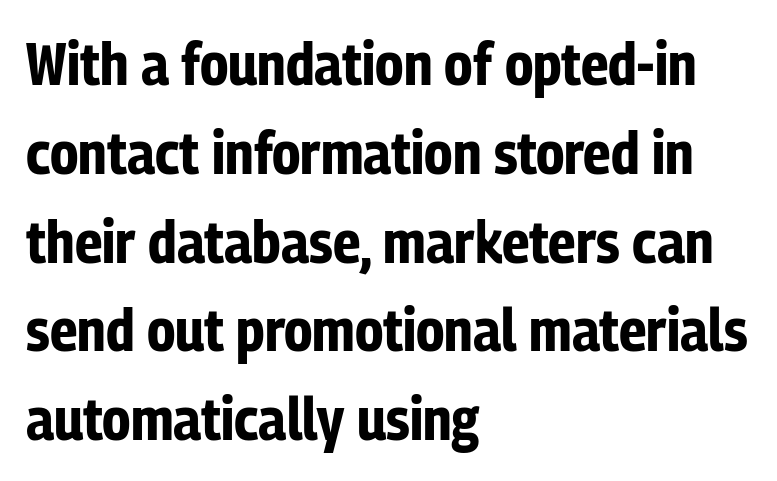
The image shows 60 px bold, condensed sans-serif type, upright; set left-aligned, normal line spacing (1.48x), normal letter spacing, not underlined; low stroke contrast and a medium x-height.
